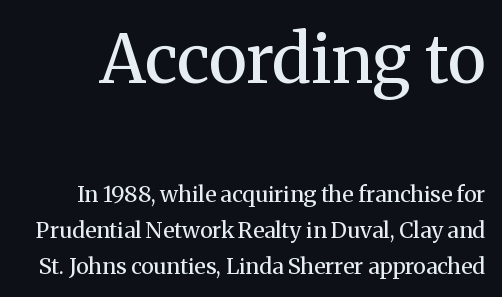
The image shows 67 px regular-weight serif type, upright; set normal line spacing (1.63x), normal letter spacing, not underlined; the first (top) block is 3.05x larger; medium stroke contrast and a medium x-height.
